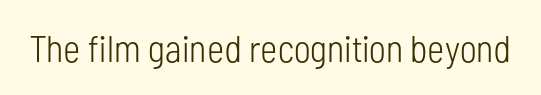
Nobody touched the tracking dial on this one. Tall strokes in this sample are plumb rather than angled. Each letter's strokes conclude bluntly, with no projecting serifs. Varying glyph widths throughout — classic text-font behaviour.
